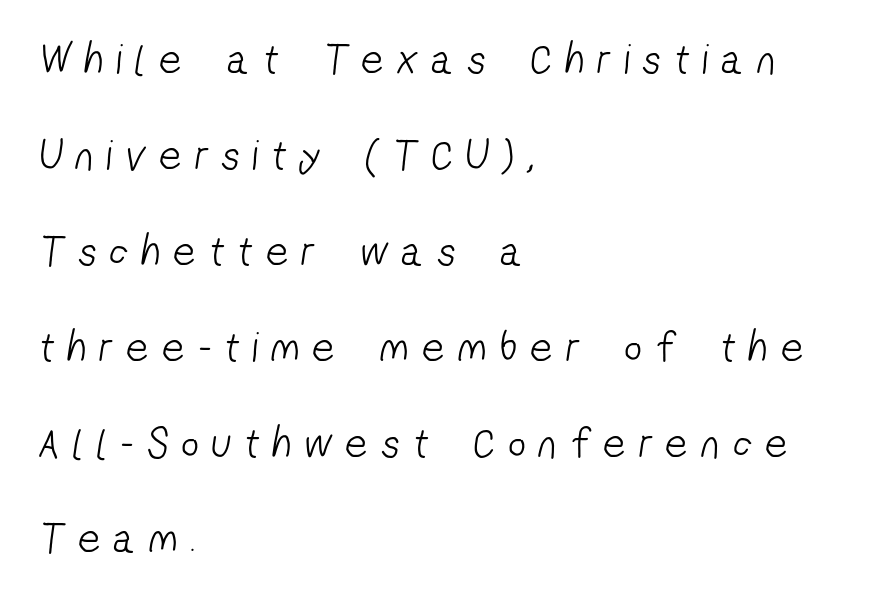
The image shows 43 px light, condensed sans-serif type; set left-aligned, loose line spacing (2.23x), unusually wide letter spacing (+0.32 em), not underlined; low stroke contrast and a medium x-height.
